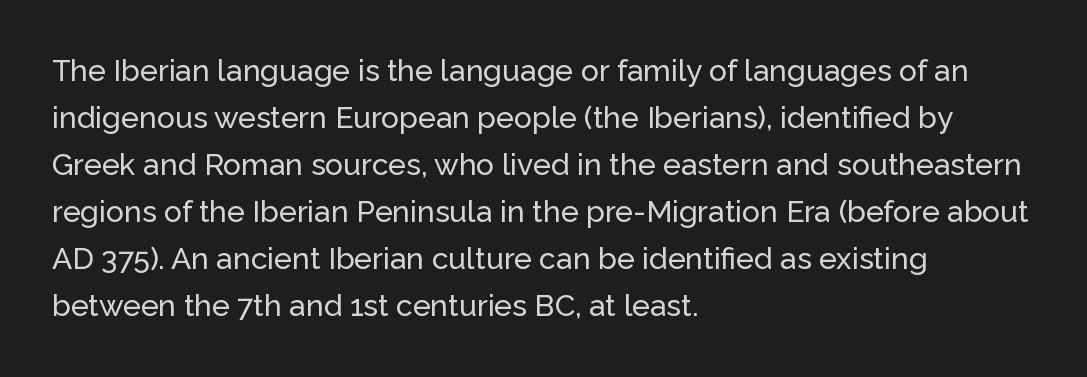
Q: Is the text italic (slanted)? A: No, it is upright.
Q: Is the typeface a serif or a sans-serif typeface? A: Sans-serif.
Q: Is the text underlined? A: No.
Q: How is the paragraph aligned? A: Left-aligned.
Q: Is the spacing between letters normal or unusually wide? A: Normal.
Q: Is the spacing between lines tight, normal or loose? A: Normal.
Q: Width (condensed, normal, or wide)? A: Normal.
Q: Stroke contrast? A: Low.
Q: x-height? A: Medium.
Q: Monospaced? A: No.
